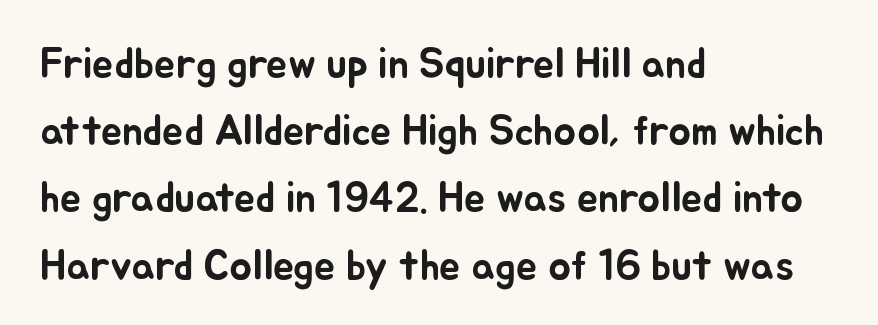
Clear beneath every line of the passage. If you measured baseline to baseline, you'd find a middling distance. These lines are set flush left with a ragged right edge. Do the characters align in a grid? No, the font is proportional. Vertical strokes here are truly vertical.
